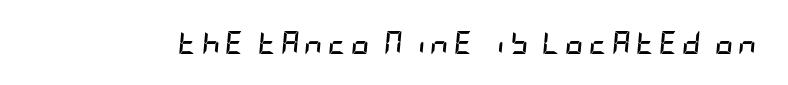
The image shows 23 px bold type, italic (leaning right); set unusually wide letter spacing (+0.2 em), not underlined.
